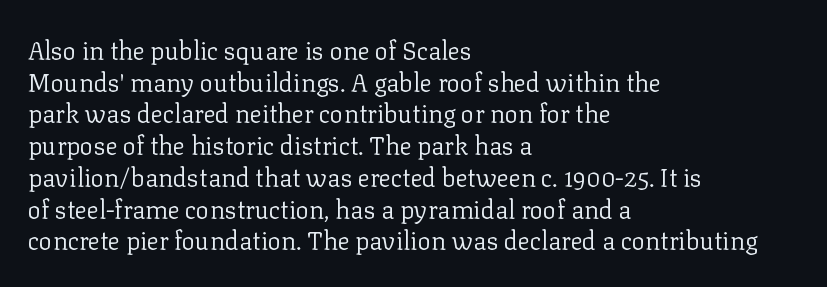
The image shows 25 px text type, upright; set left-aligned, normal line spacing (1.27x), normal letter spacing, not underlined.
